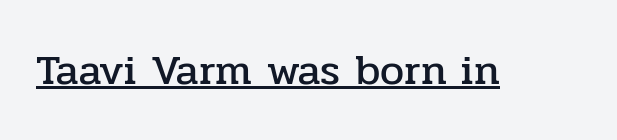
Q: Is the text italic (slanted)? A: No, it is upright.
Q: Is the typeface a serif or a sans-serif typeface? A: Serif.
Q: Is the text underlined? A: Yes.
Q: Is the spacing between letters normal or unusually wide? A: Normal.
Q: Width (condensed, normal, or wide)? A: Normal.
Q: Stroke contrast? A: Low.
Q: x-height? A: Medium.
Q: Monospaced? A: No.
